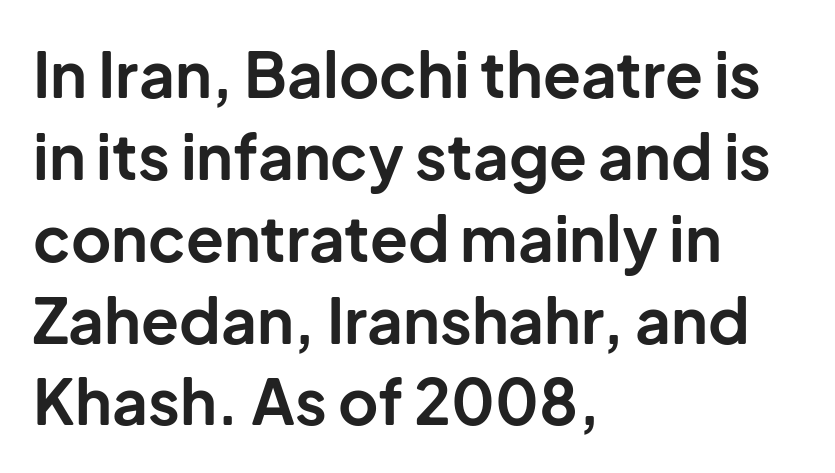
The image shows 62 px bold sans-serif type, upright; set left-aligned, normal line spacing (1.32x), normal letter spacing, not underlined; low stroke contrast and a medium x-height.
